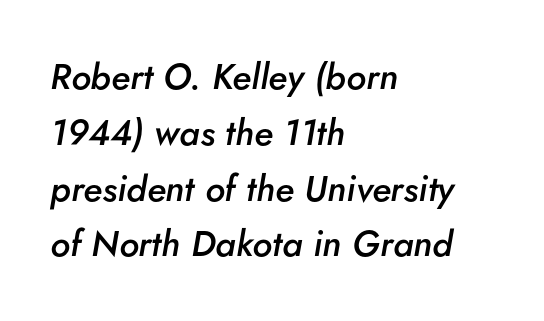
The image shows 36 px semibold type, italic (leaning right); set left-aligned, normal line spacing (1.55x), normal letter spacing, not underlined; low stroke contrast and a small x-height.
